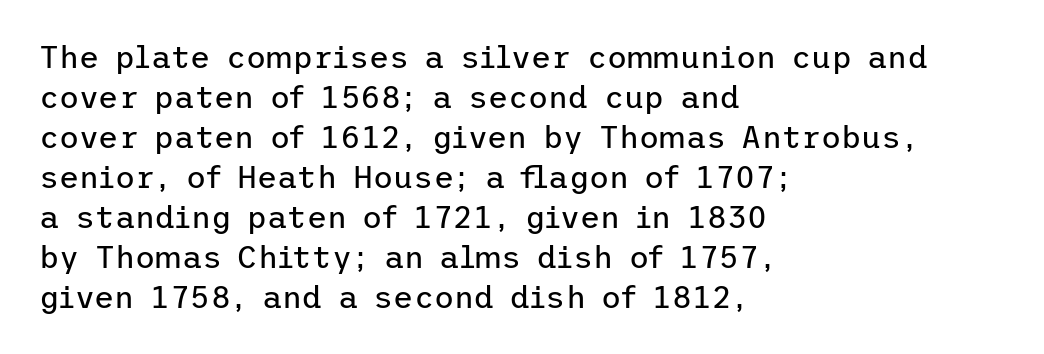
The image shows 31 px regular-weight sans-serif type, upright; set left-aligned, normal line spacing (1.29x), normal letter spacing, not underlined; low stroke contrast and a medium x-height.
